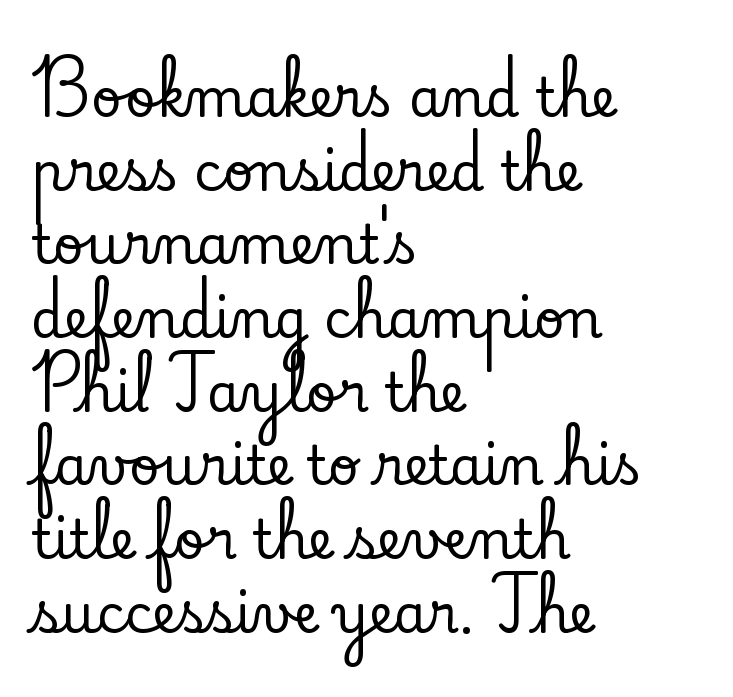
Characters follow at the spacing the type designer built in. The rows are spaced the way most documents space them. Clear beneath every line of the passage. Quick note: not italic, upright. A typesetter would call this proportional, since set widths differ per character. The typesetter chose a ragged-right arrangement here.
